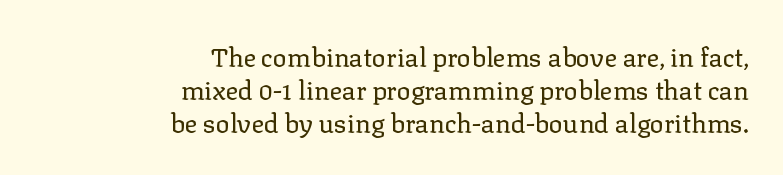
{"italic": "no", "bold": "no", "underline": "no", "align": "right", "line_spacing": "normal", "line_spacing_ratio": 1.26, "letter_spacing": "normal", "letter_spacing_em": 0.0, "glyph_px": 26}
